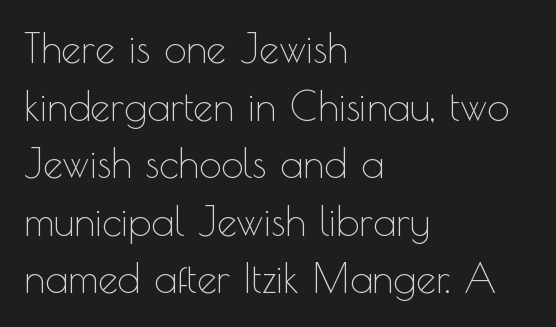
A student would call this left alignment; a typographer would say flush left, rag right. You could not count columns in this text — the font is proportionally spaced. Does the lettering tilt? It doesn't — this is upright. These lines sit exactly where default settings would place them.
